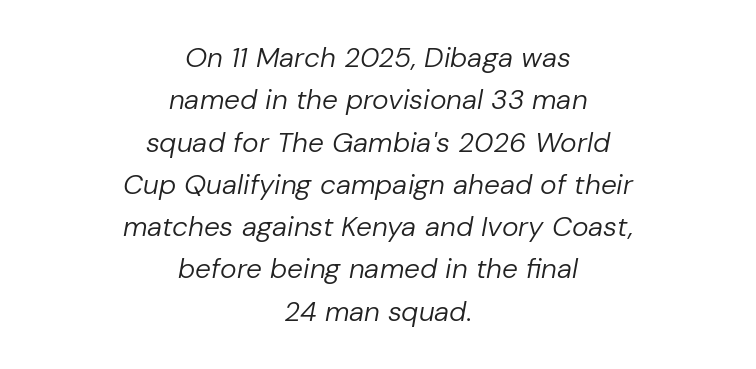
Notice how the passage keeps no hard edge, just a central spine. Is there much room between lines? A standard amount, neither cramped nor airy. Unmarked baselines from the first word to the last. You could not count columns in this text — the font is proportionally spaced. Weight class: somewhere from thin through regular.
